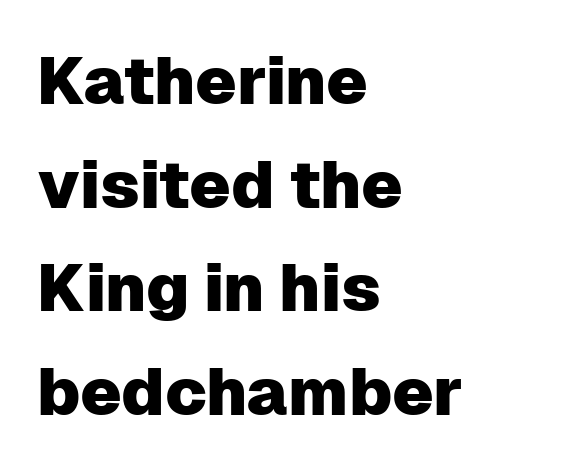
{"serif": "no", "italic": "no", "width": "normal", "stroke_contrast": "low", "x_height": "medium", "monospaced": "no", "underline": "no", "align": "left", "line_spacing": "normal", "line_spacing_ratio": 1.57, "letter_spacing": "normal", "letter_spacing_em": 0.0, "glyph_px": 66}
